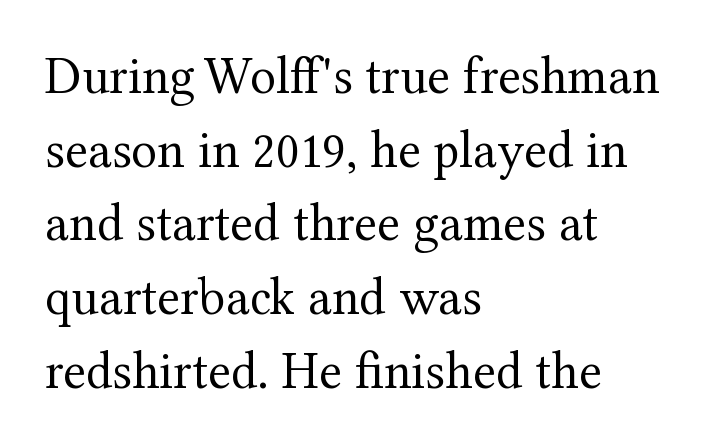
{"serif": "yes", "italic": "no", "bold": "no", "weight": "regular", "width": "normal", "stroke_contrast": "medium", "x_height": "medium", "monospaced": "no", "underline": "no", "align": "left", "line_spacing": "normal", "line_spacing_ratio": 1.39, "letter_spacing": "normal", "letter_spacing_em": 0.0, "glyph_px": 53}
